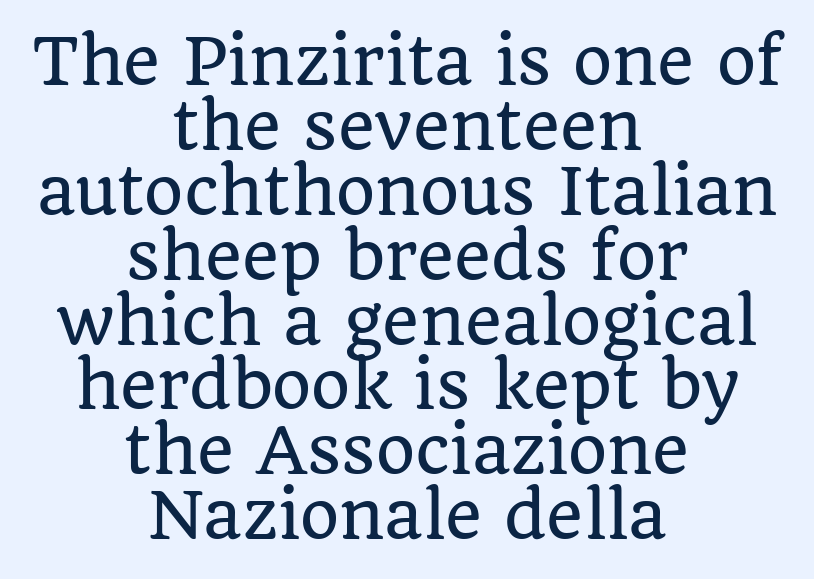
The image shows 63 px serif type, upright; set centered, tight line spacing (1.03x), normal letter spacing, not underlined; low stroke contrast and a large x-height.
